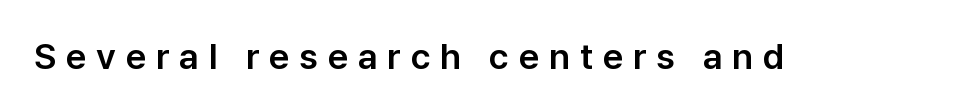
The rendering inserts visible extra space after every character. The type sits square on the baseline with zero lean. Looks like regular typesetting: each glyph gets only the width it needs. Are there feet on the stems? There aren't — it's a sans.
